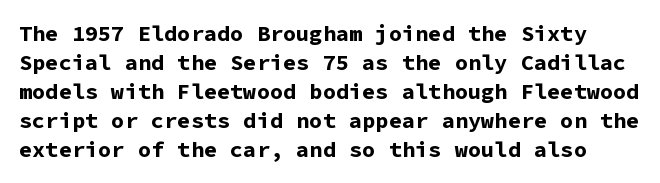
Q: Is the text bold? A: Yes.
Q: Is the text italic (slanted)? A: No, it is upright.
Q: Is the text underlined? A: No.
Q: Is the spacing between letters normal or unusually wide? A: Normal.
Q: Is the spacing between lines tight, normal or loose? A: Normal.
